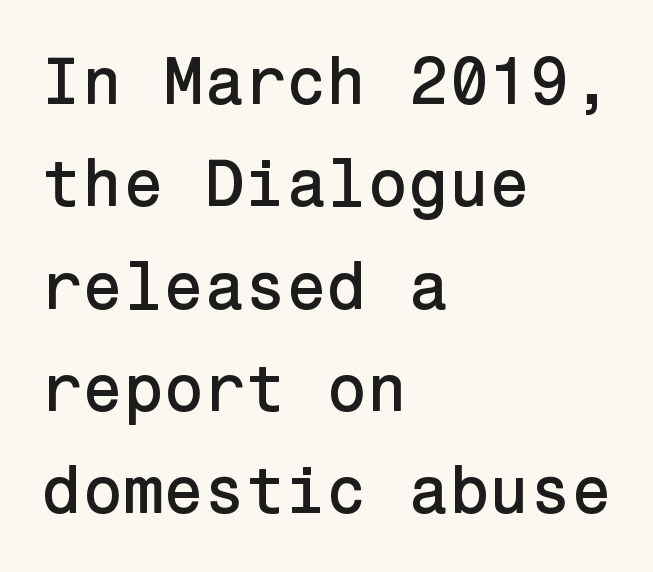
The rendering uses a moderate line-height, typical for paragraphs. Tracking value appears to be zero — textbook default spacing. These lines were composed using upright roman letters. The font family rendered here belongs to the sans-serif group.
